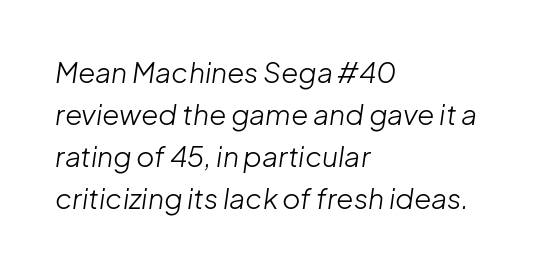
{"italic": "yes", "lean": "right", "slant_degrees": 8, "bold": "no", "weight": "light", "width": "normal", "stroke_contrast": "low", "x_height": "medium", "monospaced": "no", "underline": "no", "align": "left", "line_spacing": "normal", "line_spacing_ratio": 1.5, "letter_spacing": "normal", "letter_spacing_em": 0.0, "glyph_px": 28}
